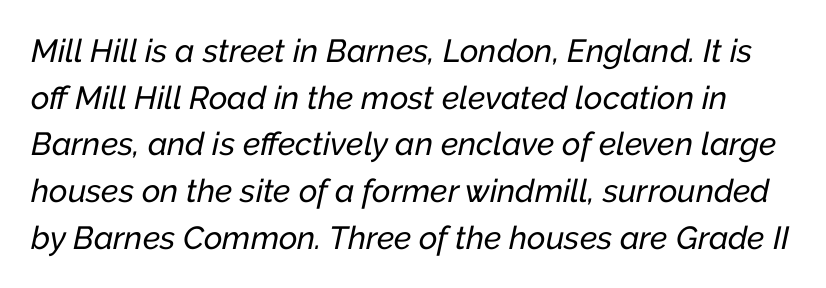
{"italic": "yes", "lean": "right", "slant_degrees": 12, "width": "normal", "stroke_contrast": "low", "x_height": "medium", "monospaced": "no", "underline": "no", "line_spacing": "normal", "line_spacing_ratio": 1.46, "letter_spacing": "normal", "letter_spacing_em": 0.0, "glyph_px": 32}
